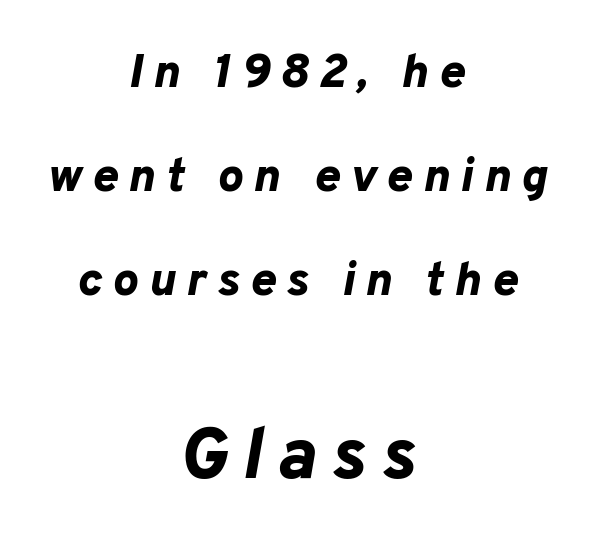
The passage shown begins with its smaller block and ends with its larger one. Beneath every word, the page is bare. The line texture is sparse and dotted thanks to wide tracking. These lines stand farther apart than default settings would place them.
